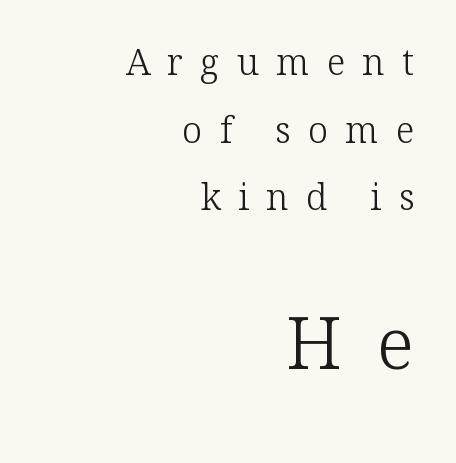
The image shows 72 px light serif type, upright; set right-aligned, line spacing 1.88x, unusually wide letter spacing (+0.48 em), not underlined; the second (bottom) block is 2.0x larger; low stroke contrast and a medium x-height.
